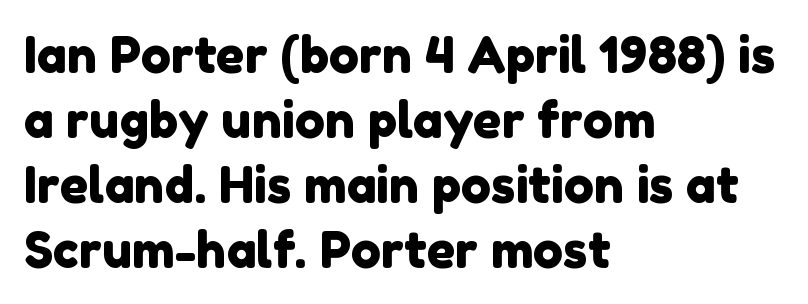
Type style note: lacks serifs. Teacher's note: observe the even left margin — that is flush-left alignment. The gaps between neighbouring characters are ordinary and unremarkable. Each letter keeps its own natural width here, so spacing adapts to shape.
